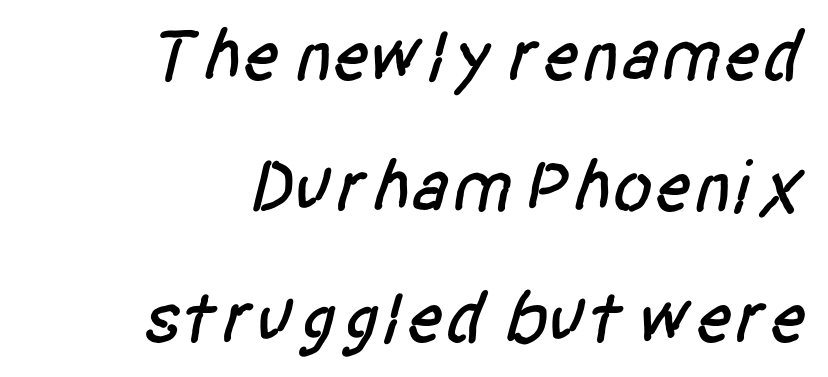
{"serif": "no", "width": "condensed", "stroke_contrast": "low", "x_height": "large", "monospaced": "no", "underline": "no", "align": "right", "line_spacing_ratio": 1.77, "letter_spacing": "normal", "letter_spacing_em": 0.0, "glyph_px": 74}
